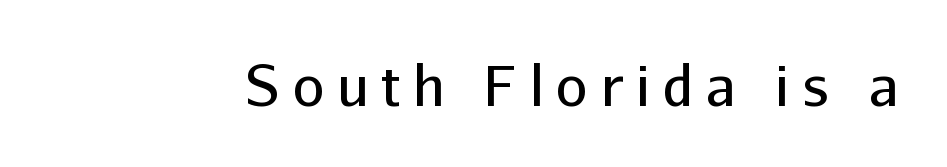
{"serif": "no", "italic": "no", "bold": "no", "weight": "regular", "width": "normal", "stroke_contrast": "low", "x_height": "medium", "monospaced": "no", "underline": "no", "letter_spacing": "wide", "letter_spacing_em": 0.23, "glyph_px": 56}
